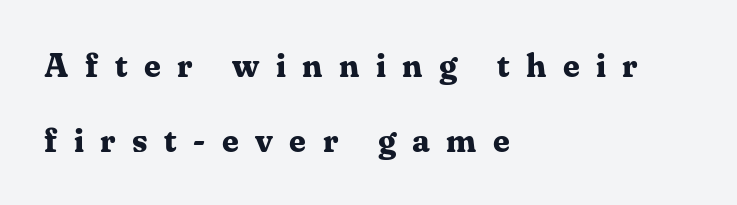
{"serif": "yes", "italic": "no", "bold": "yes", "weight": "bold", "width": "normal", "stroke_contrast": "medium", "x_height": "medium", "monospaced": "no", "underline": "no", "align": "left", "line_spacing": "loose", "line_spacing_ratio": 2.27, "letter_spacing": "wide", "letter_spacing_em": 0.5, "glyph_px": 33}
